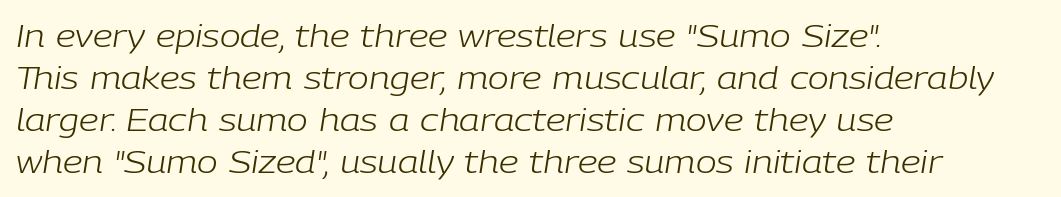
Q: Is the text bold? A: No.
Q: Is the text italic (slanted)? A: Yes, it leans right by about 9 degrees.
Q: Is the text underlined? A: No.
Q: How is the paragraph aligned? A: Left-aligned.
Q: Is the spacing between letters normal or unusually wide? A: Normal.
Q: Is the spacing between lines tight, normal or loose? A: Normal.
Q: Width (condensed, normal, or wide)? A: Normal.
Q: Stroke contrast? A: Low.
Q: x-height? A: Medium.
Q: Monospaced? A: No.
